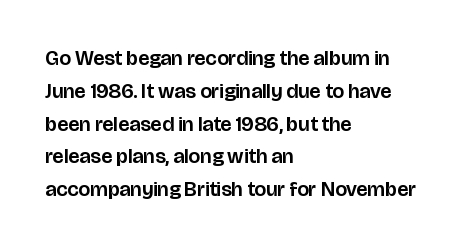
The image shows 21 px text type, upright; set left-aligned, normal line spacing (1.56x), normal letter spacing, not underlined.
